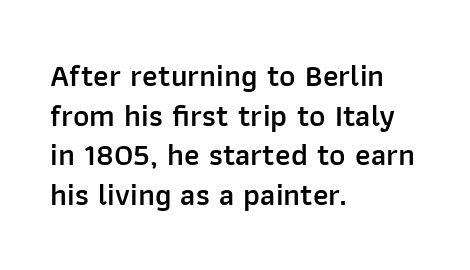
Q: Is the text bold? A: Semi-bold.
Q: Is the text italic (slanted)? A: No, it is upright.
Q: Is the typeface a serif or a sans-serif typeface? A: Sans-serif.
Q: Is the text underlined? A: No.
Q: How is the paragraph aligned? A: Left-aligned.
Q: Is the spacing between letters normal or unusually wide? A: Normal.
Q: Is the spacing between lines tight, normal or loose? A: Normal.
Q: Width (condensed, normal, or wide)? A: Normal.
Q: Stroke contrast? A: Low.
Q: x-height? A: Medium.
Q: Monospaced? A: No.
